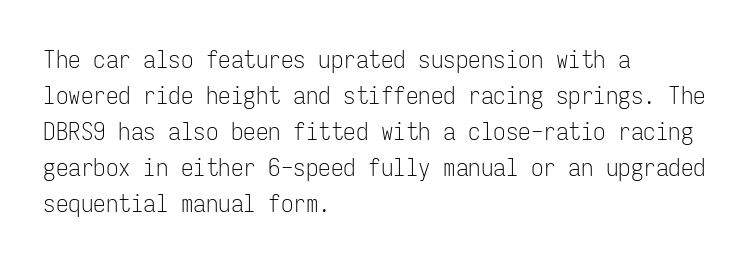
The rendering anchors every line to the left-hand side. Words appear dense and cohesive because spacing is normal. Does the leading feel generous? No, just average. A quiet, ordinary-to-light weight characterises the typeface.
